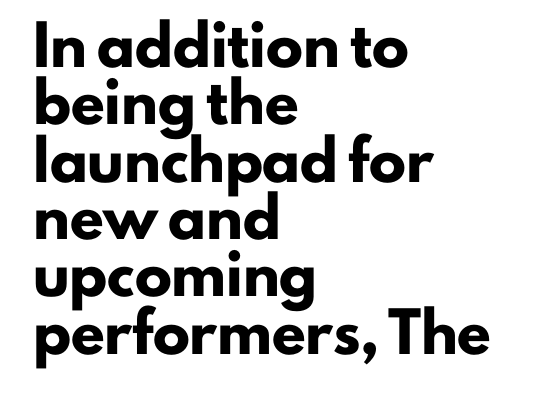
Nothing sits at the stroke ends, so this counts as sans-serif. Is there much room between lines? A standard amount, neither cramped nor airy. Pretty heavy lettering here — definitely bold. Honestly, the letter spacing is just normal — you wouldn't notice it.
